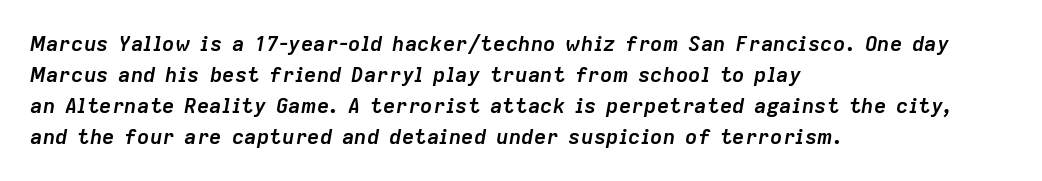
Does the weight exceed regular? Yes, all the way to bold. Emphasis-style slanted type is in use. Honestly, there is no underline to notice here at all. A normal amount of white space separates one row of letters from the next. Every row of glyphs begins at an identical x-position on the left.
